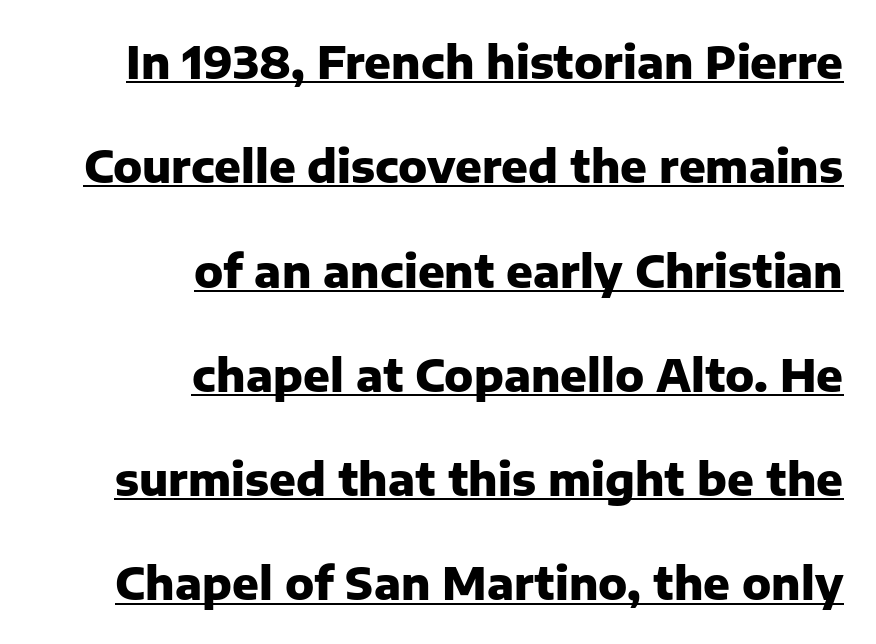
Q: Is the text bold? A: Yes.
Q: Is the text italic (slanted)? A: No, it is upright.
Q: Is the typeface a serif or a sans-serif typeface? A: Sans-serif.
Q: Is the text underlined? A: Yes.
Q: How is the paragraph aligned? A: Right-aligned.
Q: Is the spacing between letters normal or unusually wide? A: Normal.
Q: Is the spacing between lines tight, normal or loose? A: Loose.
Q: Width (condensed, normal, or wide)? A: Normal.
Q: Stroke contrast? A: Low.
Q: x-height? A: Medium.
Q: Monospaced? A: No.
